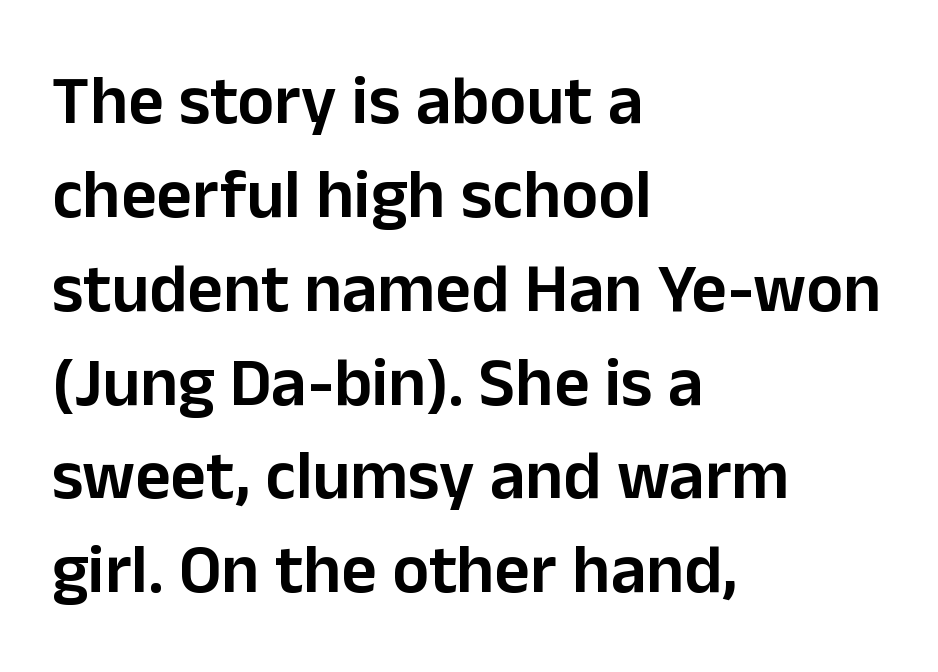
The image shows 69 px semibold sans-serif type, upright; set left-aligned, normal line spacing (1.36x), normal letter spacing, not underlined; low stroke contrast and a medium x-height.
